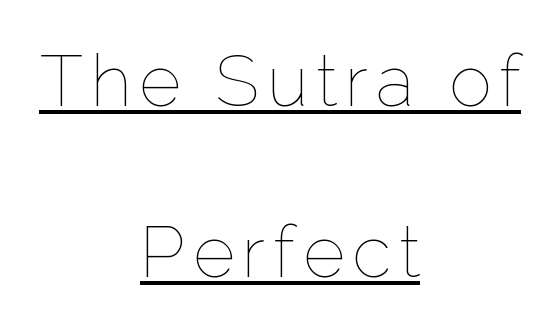
{"italic": "no", "bold": "no", "weight": "thin", "width": "normal", "stroke_contrast": "low", "x_height": "medium", "monospaced": "no", "underline": "yes", "align": "center", "line_spacing": "loose", "line_spacing_ratio": 2.37, "glyph_px": 72}
